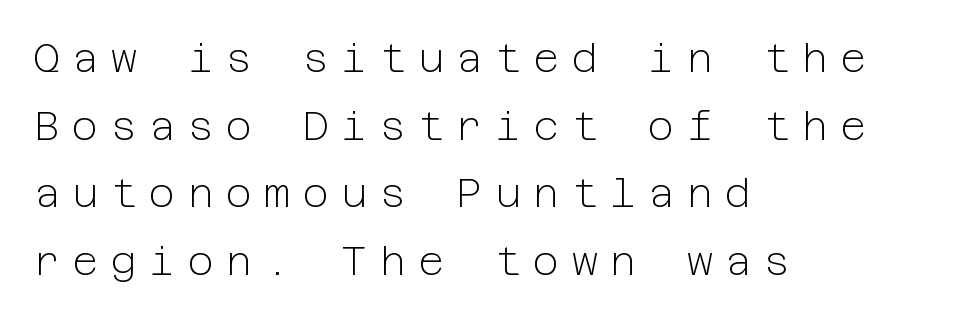
Q: Is the text bold? A: No.
Q: Is the text italic (slanted)? A: No, it is upright.
Q: Is the typeface a serif or a sans-serif typeface? A: Sans-serif.
Q: Is the text underlined? A: No.
Q: How is the paragraph aligned? A: Left-aligned.
Q: Is the spacing between letters normal or unusually wide? A: Unusually wide.
Q: Is the spacing between lines tight, normal or loose? A: Normal.
Q: Width (condensed, normal, or wide)? A: Normal.
Q: Stroke contrast? A: Low.
Q: x-height? A: Medium.
